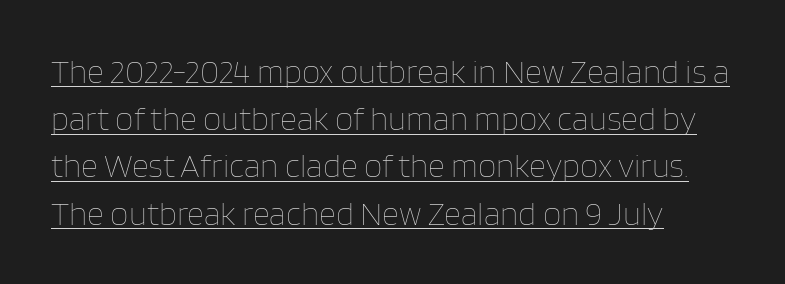
The image shows 33 px thin type, upright; set left-aligned, normal line spacing (1.43x), normal letter spacing, underlined; low stroke contrast and a large x-height.
